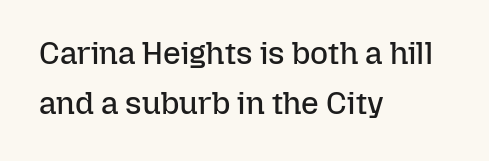
{"italic": "no", "bold": "no", "weight": "regular", "width": "normal", "stroke_contrast": "low", "x_height": "medium", "monospaced": "no", "underline": "no", "align": "left", "line_spacing": "normal", "line_spacing_ratio": 1.62, "letter_spacing": "normal", "letter_spacing_em": 0.0, "glyph_px": 31}
